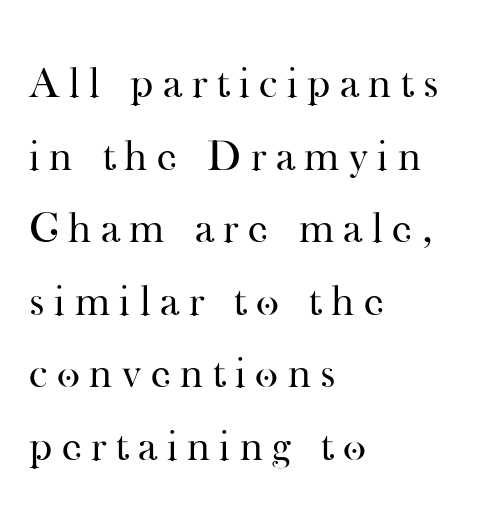
This is not heavy type; no bold has been used. Style check: upright. Tracking here is generous; glyphs stand well apart from one another. The passage shown stacks its lines at a standard gap. Line beginnings align vertically; line endings do not.
